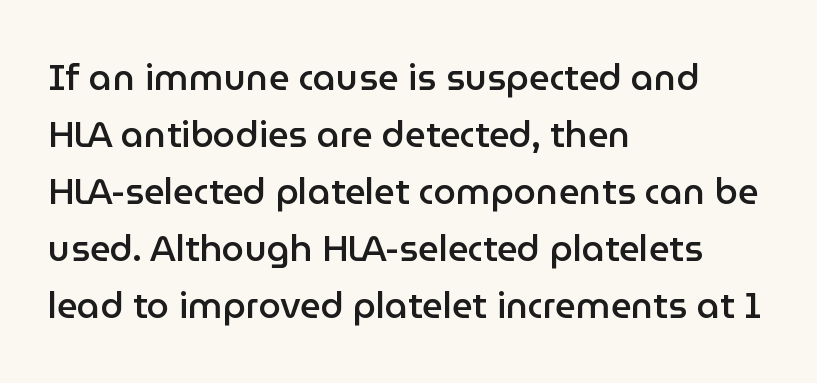
The image shows 36 px semibold sans-serif type, upright; set left-aligned, normal line spacing (1.58x), normal letter spacing, not underlined; low stroke contrast and a medium x-height.
